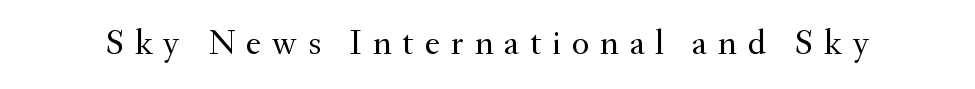
{"serif": "yes", "italic": "no", "bold": "no", "weight": "regular", "width": "normal", "stroke_contrast": "medium", "x_height": "small", "monospaced": "no", "underline": "no", "letter_spacing": "wide", "letter_spacing_em": 0.3, "glyph_px": 36}
